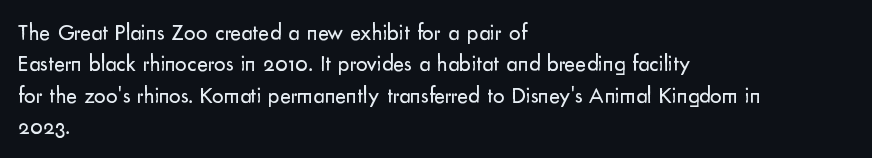
The image shows 23 px text type, upright; set left-aligned, normal line spacing (1.36x), normal letter spacing, not underlined.
